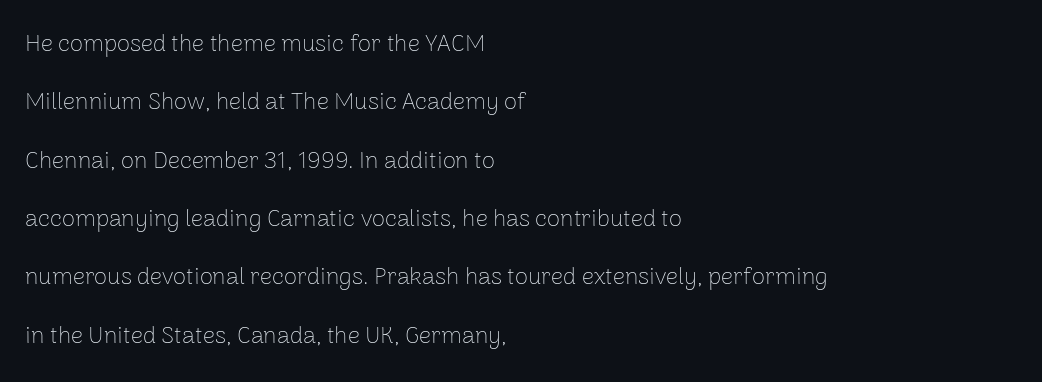
The image shows 24 px text type, upright; set left-aligned, loose line spacing (2.43x), normal letter spacing, not underlined.
